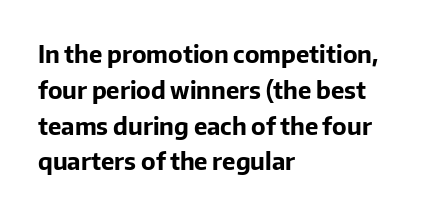
{"italic": "no", "bold": "yes", "underline": "no", "align": "left", "line_spacing": "normal", "line_spacing_ratio": 1.49, "letter_spacing": "normal", "letter_spacing_em": 0.0, "glyph_px": 24}
